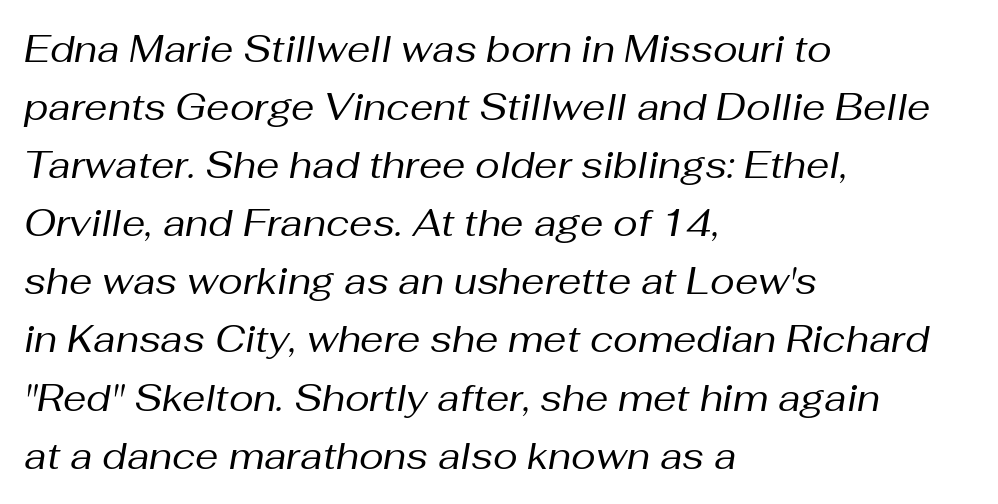
Q: Is the text bold? A: No.
Q: Is the text italic (slanted)? A: Yes, it leans right by about 10 degrees.
Q: Is the text underlined? A: No.
Q: How is the paragraph aligned? A: Left-aligned.
Q: Is the spacing between letters normal or unusually wide? A: Normal.
Q: Is the spacing between lines tight, normal or loose? A: Normal.
Q: Width (condensed, normal, or wide)? A: Normal.
Q: Stroke contrast? A: Medium.
Q: x-height? A: Medium.
Q: Monospaced? A: No.
